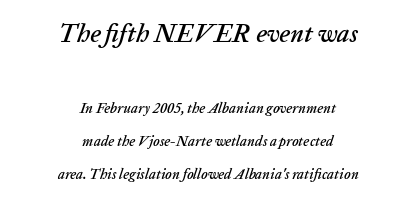
There's an unmistakable incline to the writing here. Of the two passages, the one on top uses the larger point size. The space beneath each line is pristine and unruled. The vertical gap from one line to the next is large. Does extra space separate the letters? No, they use regular spacing.
